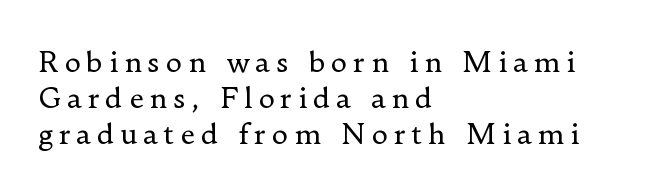
{"serif": "yes", "italic": "no", "bold": "no", "weight": "regular", "width": "normal", "stroke_contrast": "low", "x_height": "small", "monospaced": "no", "underline": "no", "align": "left", "line_spacing": "normal", "line_spacing_ratio": 1.28, "letter_spacing": "wide", "letter_spacing_em": 0.2, "glyph_px": 28}
